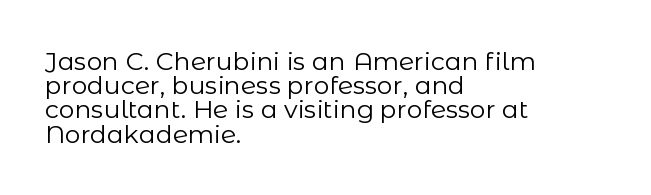
No word sits above an underline. These lines stack with their left ends in a neat column. This is the regular roman posture of the typeface. Heft: none added — not bold.
